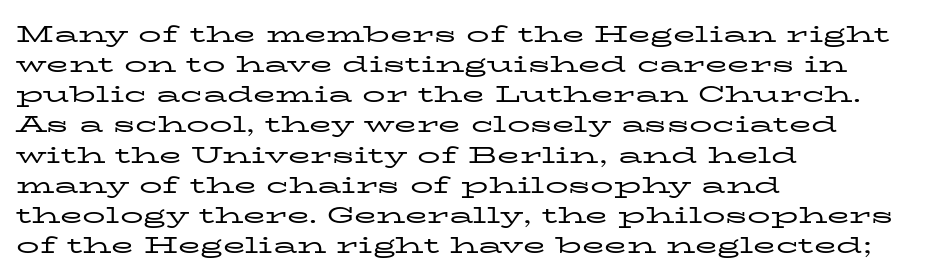
{"italic": "no", "bold": "no", "underline": "no", "align": "left", "line_spacing": "normal", "line_spacing_ratio": 1.31, "letter_spacing": "normal", "letter_spacing_em": 0.0, "glyph_px": 23}
